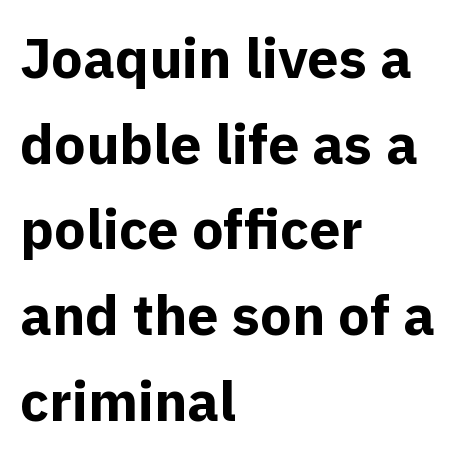
Q: Is the text bold? A: Yes.
Q: Is the text italic (slanted)? A: No, it is upright.
Q: Is the typeface a serif or a sans-serif typeface? A: Sans-serif.
Q: Is the text underlined? A: No.
Q: How is the paragraph aligned? A: Left-aligned.
Q: Is the spacing between letters normal or unusually wide? A: Normal.
Q: Is the spacing between lines tight, normal or loose? A: Normal.
Q: Width (condensed, normal, or wide)? A: Normal.
Q: x-height? A: Medium.
Q: Monospaced? A: No.
